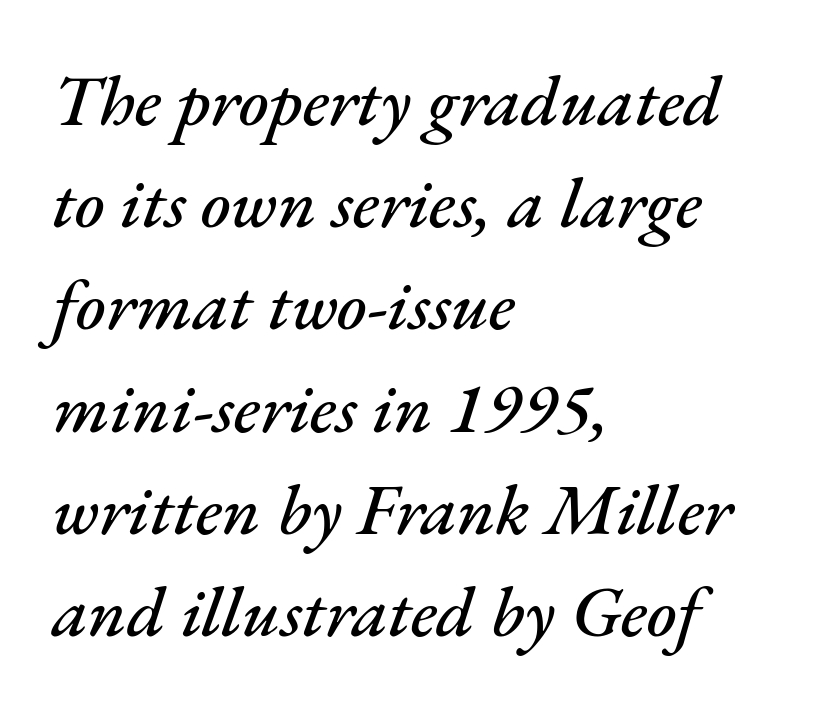
{"italic": "yes", "lean": "right", "slant_degrees": 17, "width": "normal", "stroke_contrast": "medium", "x_height": "small", "monospaced": "no", "underline": "no", "align": "left", "line_spacing": "normal", "line_spacing_ratio": 1.42, "letter_spacing": "normal", "letter_spacing_em": 0.0, "glyph_px": 72}
